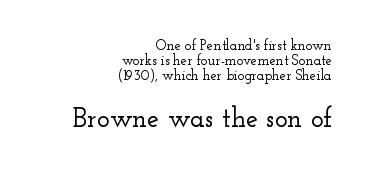
Q: Is the text italic (slanted)? A: No, it is upright.
Q: Is the text underlined? A: No.
Q: How is the paragraph aligned? A: Right-aligned.
Q: Is the spacing between letters normal or unusually wide? A: Normal.
Q: Is the spacing between lines tight, normal or loose? A: Tight.
Q: Which block of text is set in a larger size, the first (top) or the second (bottom)? A: The second (bottom) one.
